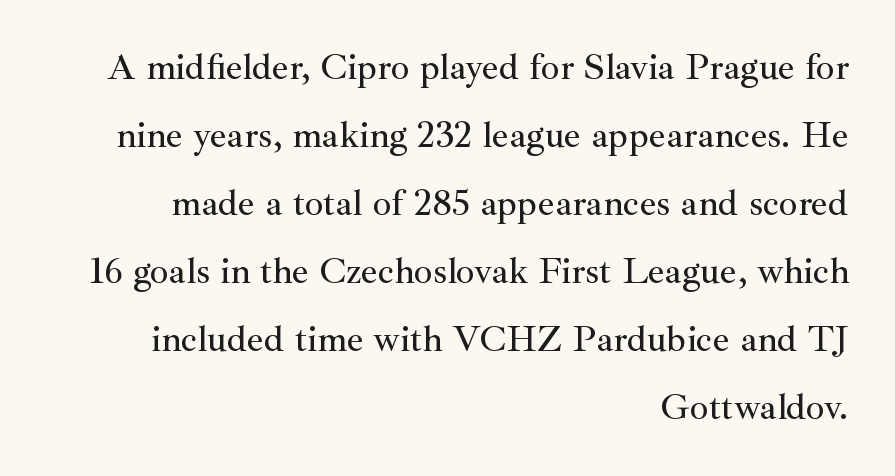
The image shows 37 px serif type, upright; set right-aligned, line spacing 1.84x, normal letter spacing, not underlined; medium stroke contrast and a small x-height.
